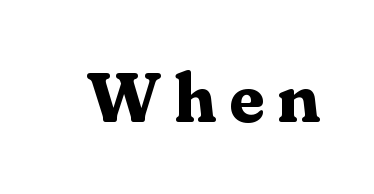
Character widths vary here, with narrow letters taking less room than wide ones. On the weight axis this lands at bold, roughly 700. A clean baseline with only descenders dipping below it. Examine the stroke ends and you'll spot serifs. Do the letters lean? They stand straight.
